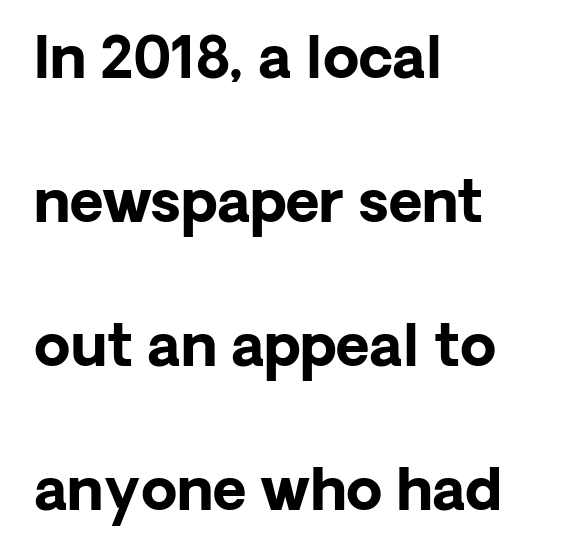
The area under the type is left untouched. Here the glyphs are tracked normally, forming tight word shapes. Strokes here are thick enough to call this a true bold. Notice how the stems are strictly vertical — no italics here. Visually the block forms a straight wall on the left and a jagged coastline on the right. Font category for this specimen: sans-serif.
